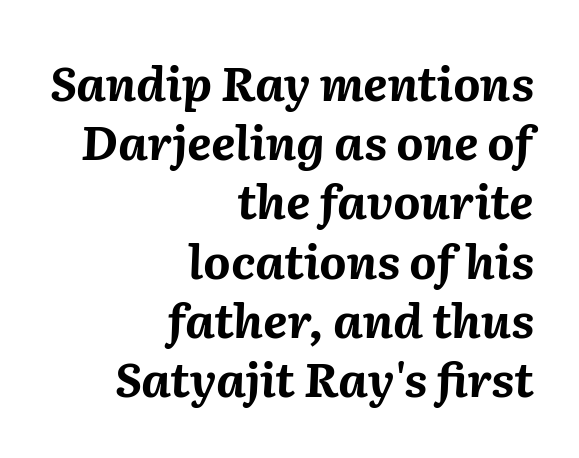
Thick stems and heavy bowls — unmistakably bold. The letters are slanted; this is an italic face. Looks like regular typesetting: each glyph gets only the width it needs. The setting favours the right margin, as signatures and pull-quotes sometimes do. A normal amount of white space separates one row of letters from the next.
